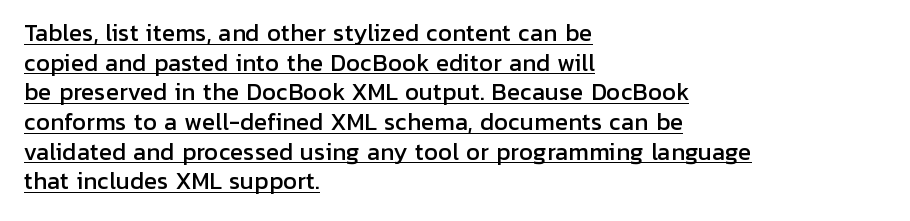
The image shows 22 px text type, upright; set left-aligned, normal line spacing (1.35x), normal letter spacing, underlined.
